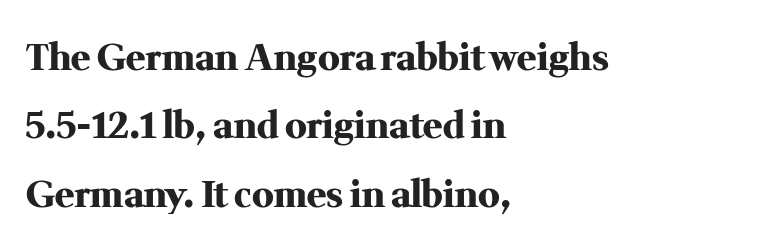
{"serif": "yes", "italic": "no", "bold": "yes", "weight": "heavy", "width": "normal", "stroke_contrast": "medium", "x_height": "medium", "monospaced": "no", "underline": "no", "align": "left", "line_spacing": "loose", "line_spacing_ratio": 1.9, "letter_spacing": "normal", "letter_spacing_em": 0.0, "glyph_px": 36}
